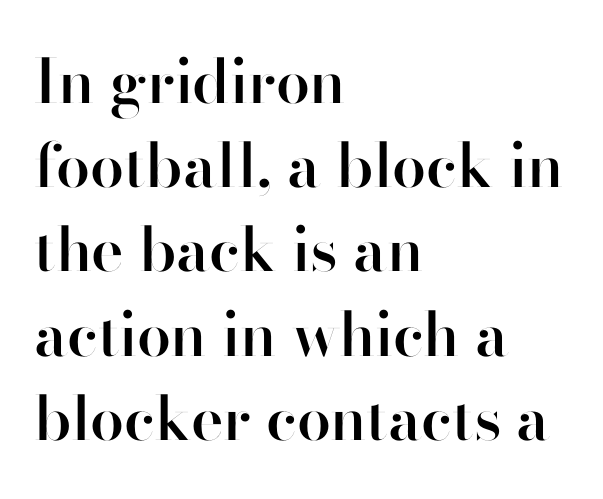
A classic flush-left, rag-right setting is used for this passage. The strip under each line holds only bare page. Default kerning and tracking; the words read as compact shapes. The passage shown stacks its lines at a standard gap. Summary of weight: moderately heavy, a semibold.
